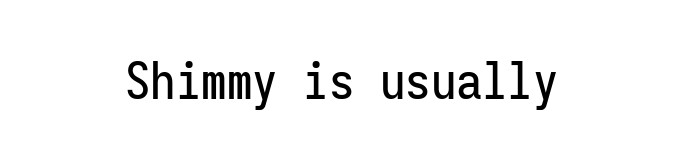
The image shows 51 px condensed sans-serif type, upright, monospaced; set centered, normal letter spacing, not underlined; low stroke contrast and a medium x-height.
